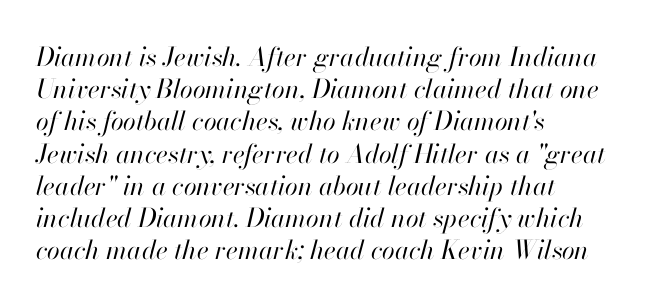
Q: Is the text bold? A: No.
Q: Is the text italic (slanted)? A: Yes, it leans right by about 13 degrees.
Q: Is the text underlined? A: No.
Q: How is the paragraph aligned? A: Left-aligned.
Q: Is the spacing between letters normal or unusually wide? A: Normal.
